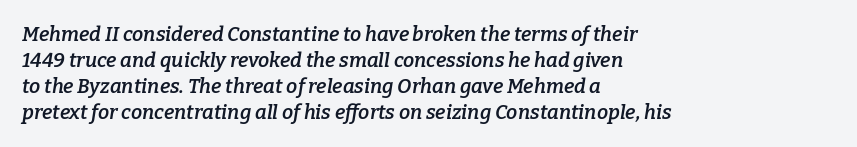
Q: Is the text bold? A: Semi-bold.
Q: Is the text italic (slanted)? A: Yes, it leans right by about 9 degrees.
Q: Is the text underlined? A: No.
Q: How is the paragraph aligned? A: Left-aligned.
Q: Is the spacing between letters normal or unusually wide? A: Normal.
Q: Is the spacing between lines tight, normal or loose? A: Normal.
